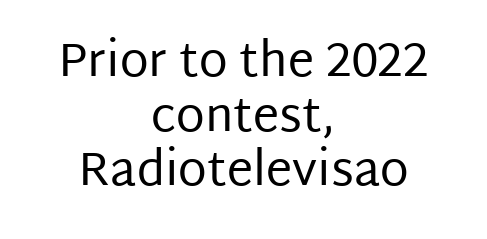
Q: Is the text bold? A: No.
Q: Is the text italic (slanted)? A: No, it is upright.
Q: Is the typeface a serif or a sans-serif typeface? A: Sans-serif.
Q: Is the text underlined? A: No.
Q: How is the paragraph aligned? A: Centered.
Q: Is the spacing between letters normal or unusually wide? A: Normal.
Q: Width (condensed, normal, or wide)? A: Normal.
Q: Stroke contrast? A: Low.
Q: x-height? A: Large.
Q: Monospaced? A: No.
